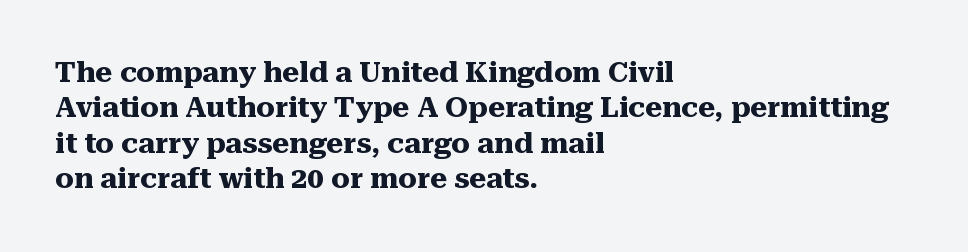
Q: Is the text bold? A: Yes.
Q: Is the text italic (slanted)? A: No, it is upright.
Q: Is the typeface a serif or a sans-serif typeface? A: Serif.
Q: Is the text underlined? A: No.
Q: How is the paragraph aligned? A: Left-aligned.
Q: Is the spacing between letters normal or unusually wide? A: Normal.
Q: Width (condensed, normal, or wide)? A: Normal.
Q: Stroke contrast? A: Medium.
Q: x-height? A: Medium.
Q: Monospaced? A: No.
